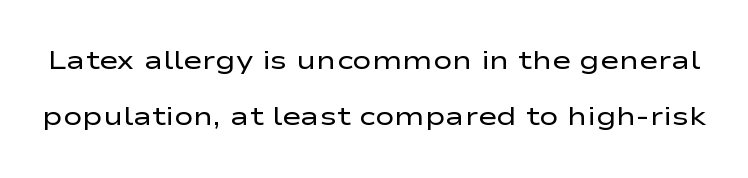
{"italic": "no", "bold": "no", "underline": "no", "line_spacing": "loose", "line_spacing_ratio": 2.17, "letter_spacing": "normal", "letter_spacing_em": 0.0, "glyph_px": 26}
